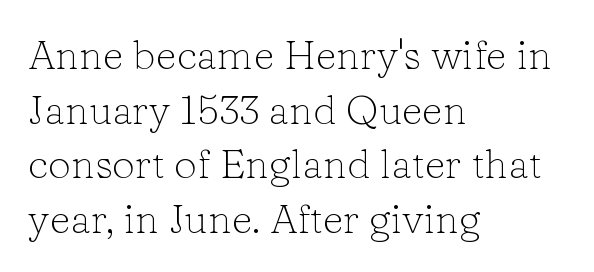
{"serif": "yes", "italic": "no", "bold": "no", "weight": "light", "width": "normal", "stroke_contrast": "low", "x_height": "medium", "monospaced": "no", "underline": "no", "align": "left", "line_spacing": "normal", "line_spacing_ratio": 1.33, "letter_spacing": "normal", "letter_spacing_em": 0.0, "glyph_px": 41}
